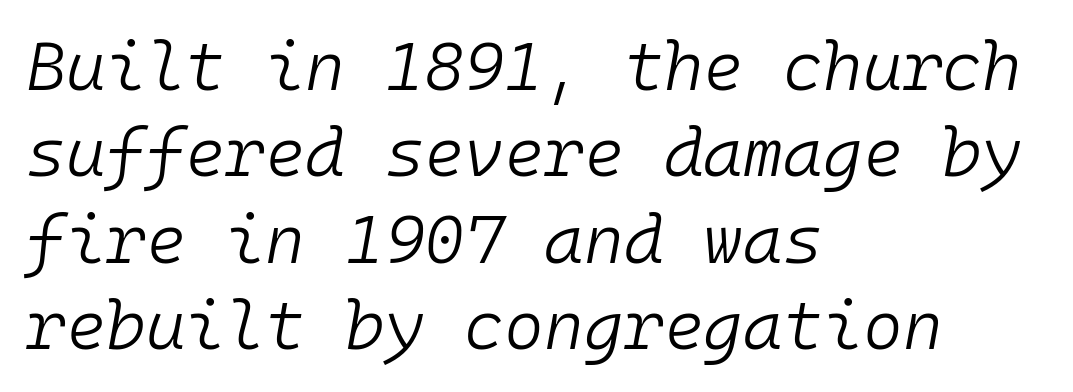
The image shows 68 px light type, italic (leaning right), monospaced; set left-aligned, normal line spacing (1.27x), normal letter spacing, not underlined; low stroke contrast and a medium x-height.
